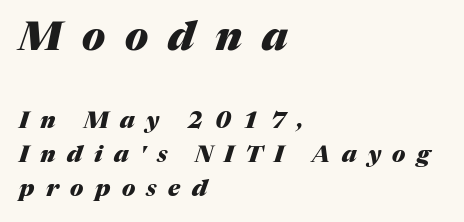
A typesetter would mark this as italic. The type is letterspaced generously, with wide tracking. Bigger letters appear in the top chunk; the bottom chunk is reduced. The vertical gap from one line to the next is medium. Does the copy run flush right? No — it runs flush left. Decoration check: the copy has no underline.
